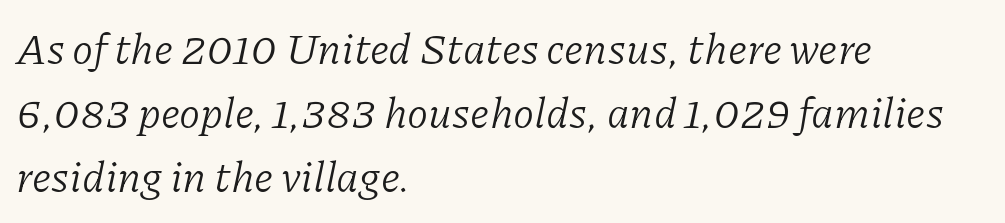
{"serif": "yes", "italic": "yes", "lean": "right", "slant_degrees": 11, "bold": "no", "weight": "light", "width": "normal", "stroke_contrast": "low", "x_height": "medium", "monospaced": "no", "underline": "no", "align": "left", "line_spacing": "normal", "line_spacing_ratio": 1.49, "letter_spacing": "normal", "letter_spacing_em": 0.0, "glyph_px": 43}
